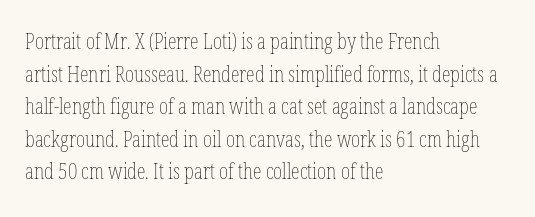
The image shows 22 px text type, upright; set left-aligned, normal line spacing (1.48x), normal letter spacing, not underlined.
